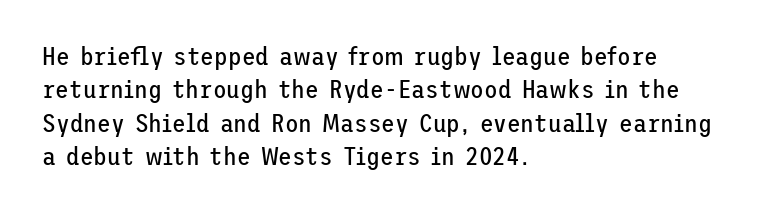
Q: Is the text bold? A: No.
Q: Is the text italic (slanted)? A: No, it is upright.
Q: Is the text underlined? A: No.
Q: How is the paragraph aligned? A: Left-aligned.
Q: Is the spacing between letters normal or unusually wide? A: Normal.
Q: Is the spacing between lines tight, normal or loose? A: Normal.
